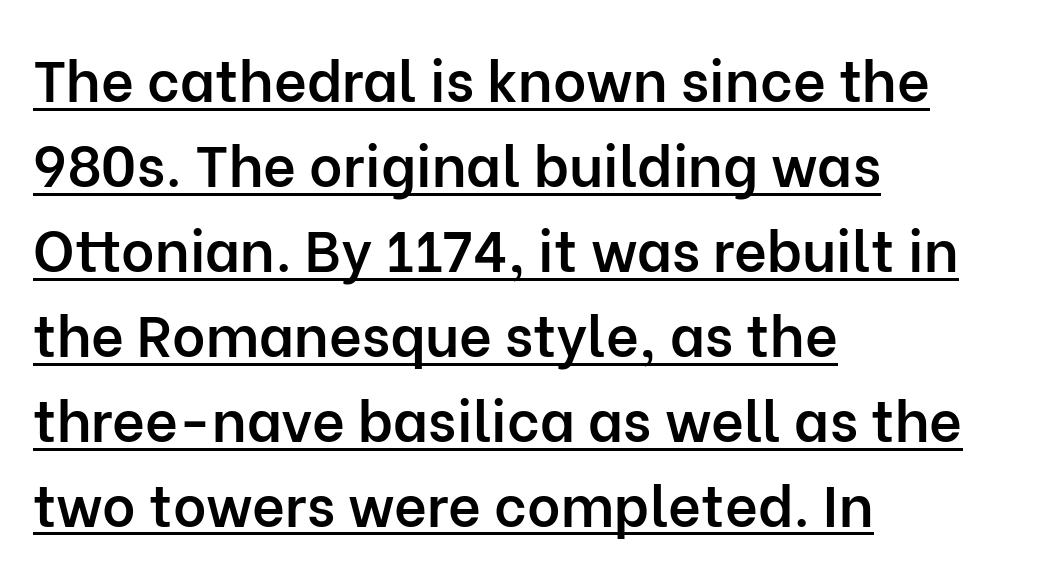
The image shows 57 px semibold sans-serif type, upright; set left-aligned, normal line spacing (1.49x), normal letter spacing, underlined; low stroke contrast and a medium x-height.
